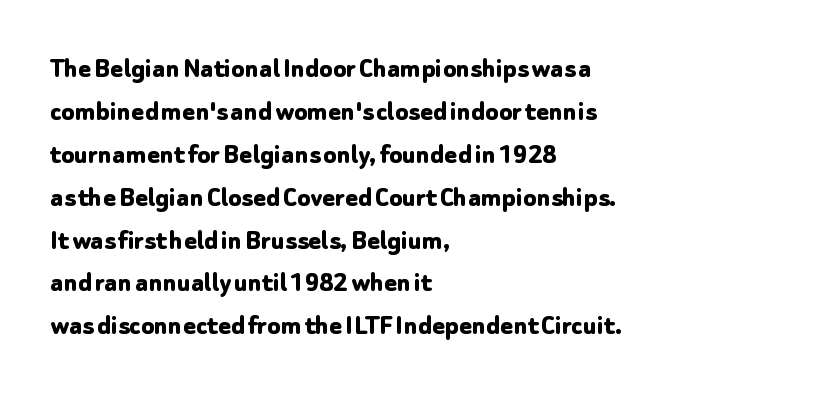
{"serif": "no", "italic": "no", "bold": "yes", "weight": "bold", "width": "normal", "stroke_contrast": "low", "x_height": "medium", "monospaced": "no", "underline": "no", "align": "left", "line_spacing": "normal", "line_spacing_ratio": 1.43, "letter_spacing": "normal", "letter_spacing_em": 0.0, "glyph_px": 30}
